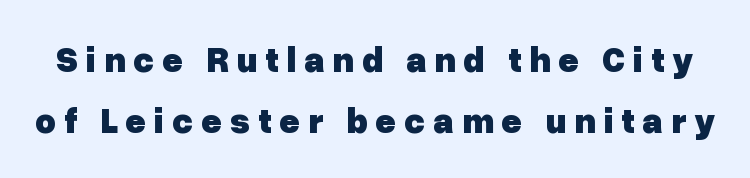
Q: Is the text bold? A: Yes.
Q: Is the text italic (slanted)? A: No, it is upright.
Q: Is the typeface a serif or a sans-serif typeface? A: Sans-serif.
Q: Is the text underlined? A: No.
Q: Is the spacing between letters normal or unusually wide? A: Unusually wide.
Q: Is the spacing between lines tight, normal or loose? A: Normal.
Q: Width (condensed, normal, or wide)? A: Normal.
Q: Stroke contrast? A: Low.
Q: x-height? A: Medium.
Q: Monospaced? A: No.
